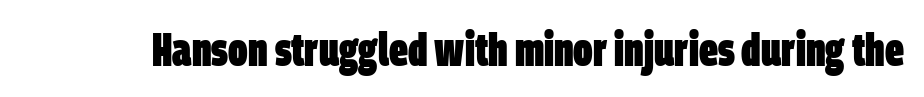
Q: Is the text bold? A: Yes.
Q: Is the typeface a serif or a sans-serif typeface? A: Sans-serif.
Q: Is the text underlined? A: No.
Q: Is the spacing between letters normal or unusually wide? A: Normal.
Q: Width (condensed, normal, or wide)? A: Condensed.
Q: Stroke contrast? A: Low.
Q: x-height? A: Large.
Q: Monospaced? A: No.
